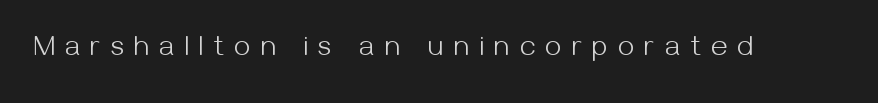
The image shows 29 px light sans-serif type, upright; set unusually wide letter spacing (+0.36 em), not underlined; medium stroke contrast and a medium x-height.
